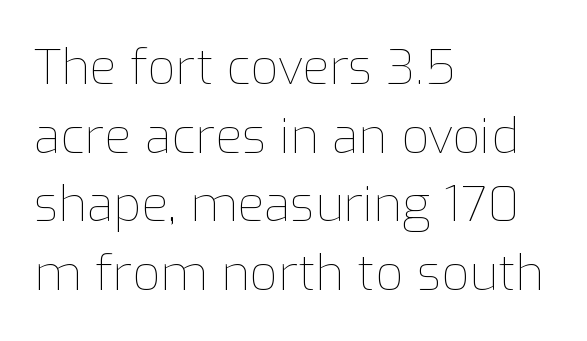
The image shows 49 px thin type, upright; set left-aligned, normal line spacing (1.4x), normal letter spacing, not underlined; low stroke contrast and a medium x-height.
